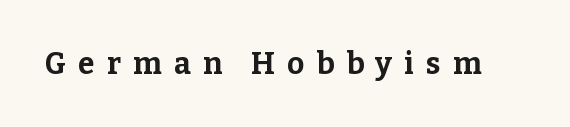
Spacing verdict: proportional, widths tailored to each character. Each row of text sits above clean, open space. These lines carry a lot of weight — the face is fully bold. Every character sits straight up, as roman type does. Glyph-to-glyph distance is far greater than everyday printed text.
